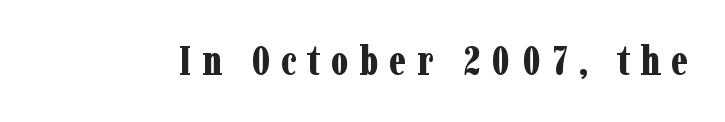
Q: Is the text bold? A: Yes.
Q: Is the text italic (slanted)? A: No, it is upright.
Q: Is the typeface a serif or a sans-serif typeface? A: Serif.
Q: Is the text underlined? A: No.
Q: Is the spacing between letters normal or unusually wide? A: Unusually wide.
Q: Width (condensed, normal, or wide)? A: Condensed.
Q: Stroke contrast? A: Low.
Q: x-height? A: Medium.
Q: Monospaced? A: No.
